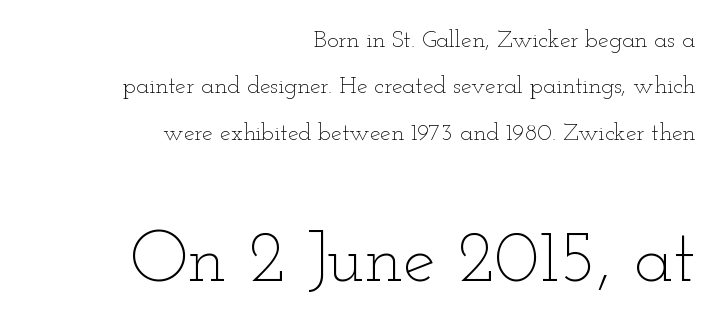
Q: Is the text bold? A: No.
Q: Is the text italic (slanted)? A: No, it is upright.
Q: Is the text underlined? A: No.
Q: How is the paragraph aligned? A: Right-aligned.
Q: Is the spacing between letters normal or unusually wide? A: Normal.
Q: Is the spacing between lines tight, normal or loose? A: Loose.
Q: Which block of text is set in a larger size, the first (top) or the second (bottom)? A: The second (bottom) one.
Q: Width (condensed, normal, or wide)? A: Wide.
Q: Stroke contrast? A: Low.
Q: x-height? A: Small.
Q: Monospaced? A: No.
